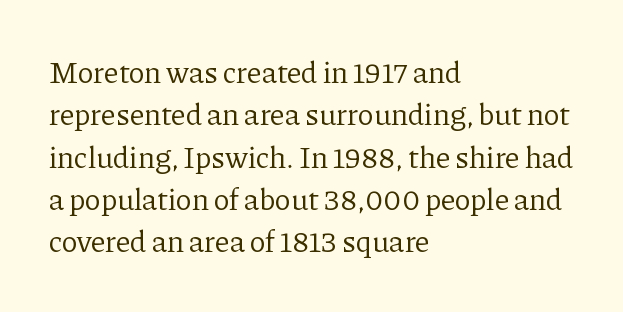
{"serif": "yes", "italic": "no", "bold": "no", "weight": "regular", "width": "normal", "stroke_contrast": "low", "x_height": "medium", "monospaced": "no", "underline": "no", "align": "left", "line_spacing": "normal", "line_spacing_ratio": 1.41, "letter_spacing": "normal", "letter_spacing_em": 0.0, "glyph_px": 30}
